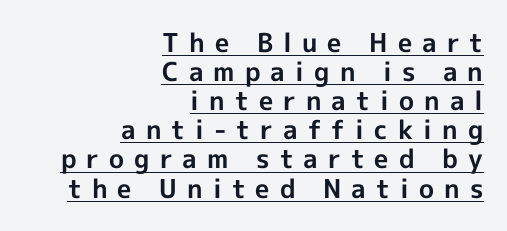
The image shows 26 px bold type, upright; set right-aligned, tight line spacing (1.12x), unusually wide letter spacing (+0.39 em), underlined.
